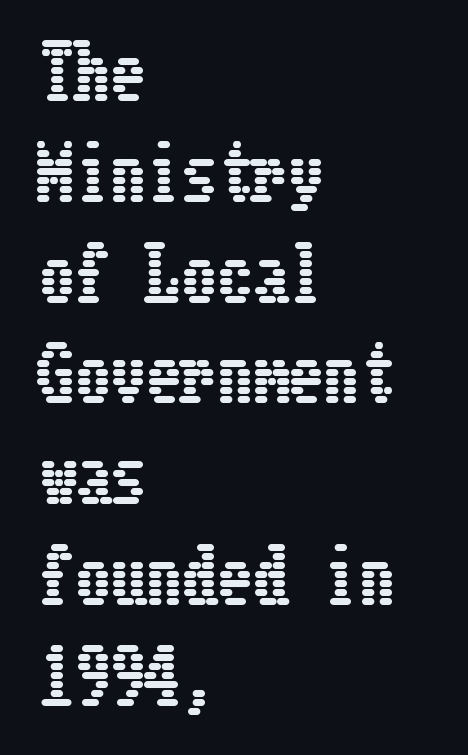
Each line starts at the same left margin while the right side varies. One glance says typical: line gaps are just what's usual. Style check: upright. Tracking value appears to be zero — textbook default spacing. Underlining? Definitely not there.
